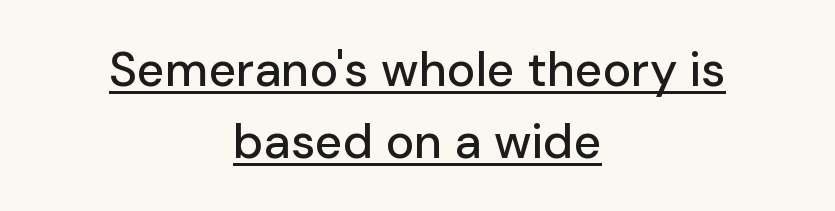
Unlike italic type, these characters show no tilt at all. If you measured baseline to baseline, you'd find a middling distance. Note the varied advance widths — an 'i' is clearly narrower than an 'm'. Spacing between characters is what you'd get straight out of the box. The rendering uses the underline text-decoration.
